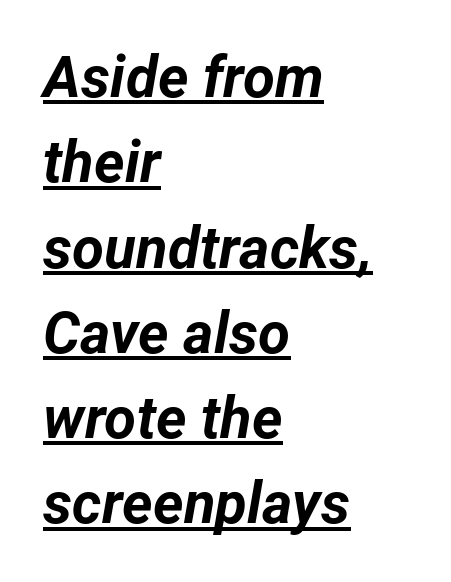
The image shows 58 px bold type, italic (leaning right); set left-aligned, normal line spacing (1.47x), normal letter spacing, underlined; low stroke contrast and a medium x-height.
